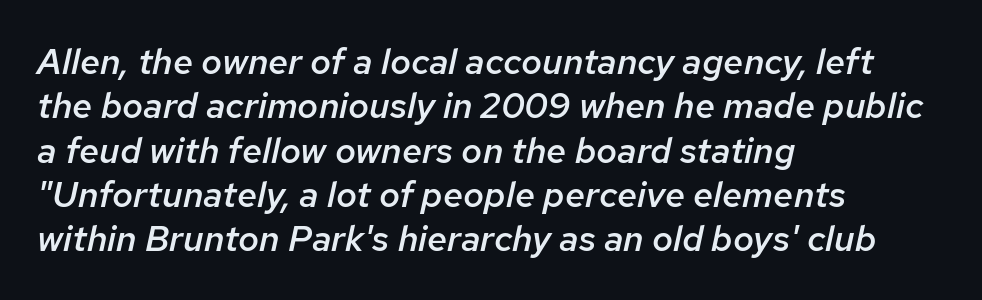
The image shows 36 px semibold type, italic (leaning right); set left-aligned, line spacing 1.23x, normal letter spacing, not underlined; low stroke contrast and a medium x-height.
